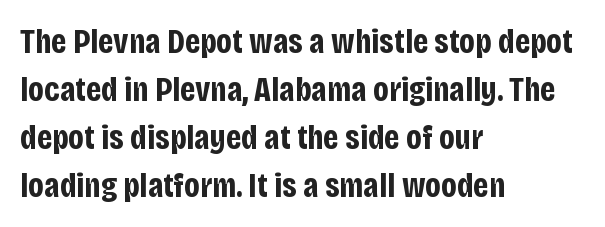
The image shows 35 px bold, condensed sans-serif type, upright; set left-aligned, normal line spacing (1.37x), normal letter spacing, not underlined; low stroke contrast and a large x-height.
